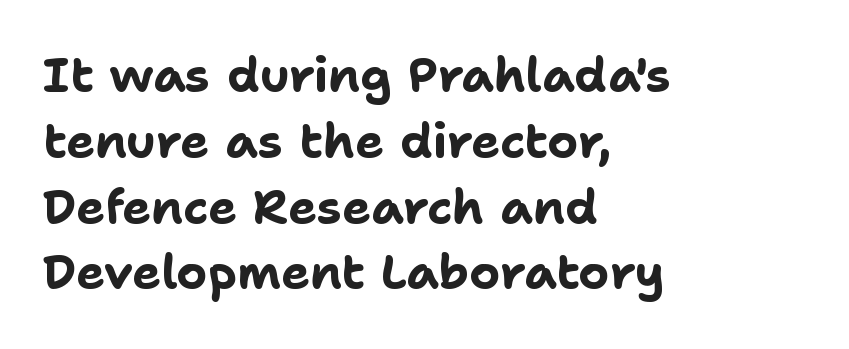
Q: Is the text bold? A: Yes.
Q: Is the text italic (slanted)? A: No, it is upright.
Q: Is the typeface a serif or a sans-serif typeface? A: Sans-serif.
Q: Is the text underlined? A: No.
Q: How is the paragraph aligned? A: Left-aligned.
Q: Is the spacing between letters normal or unusually wide? A: Normal.
Q: Is the spacing between lines tight, normal or loose? A: Normal.
Q: Width (condensed, normal, or wide)? A: Normal.
Q: Stroke contrast? A: Low.
Q: x-height? A: Medium.
Q: Monospaced? A: No.
